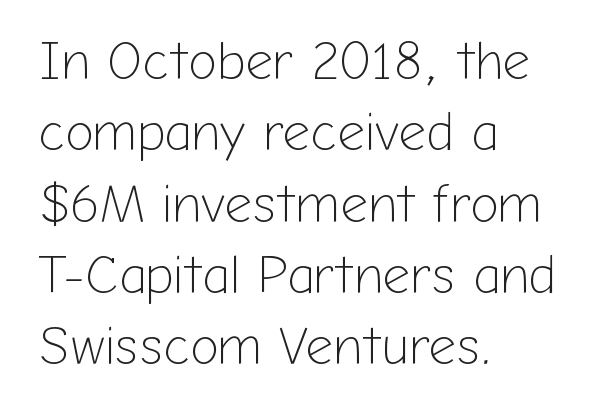
Q: Is the text bold? A: No.
Q: Is the text italic (slanted)? A: No, it is upright.
Q: Is the typeface a serif or a sans-serif typeface? A: Sans-serif.
Q: Is the text underlined? A: No.
Q: How is the paragraph aligned? A: Left-aligned.
Q: Is the spacing between letters normal or unusually wide? A: Normal.
Q: Is the spacing between lines tight, normal or loose? A: Normal.
Q: Width (condensed, normal, or wide)? A: Normal.
Q: Stroke contrast? A: Low.
Q: x-height? A: Medium.
Q: Monospaced? A: No.
